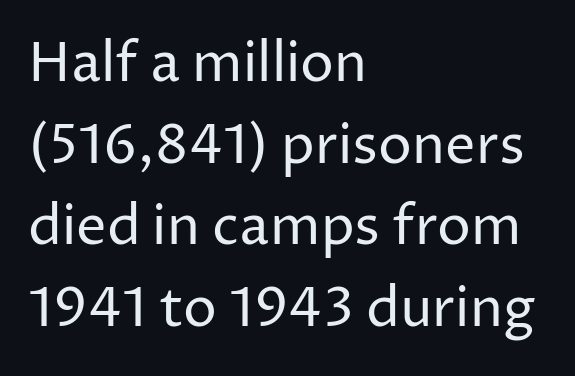
{"serif": "no", "italic": "no", "bold": "no", "weight": "regular", "width": "normal", "stroke_contrast": "low", "x_height": "medium", "monospaced": "no", "underline": "no", "align": "left", "line_spacing": "normal", "line_spacing_ratio": 1.51, "letter_spacing": "normal", "letter_spacing_em": 0.0, "glyph_px": 54}
